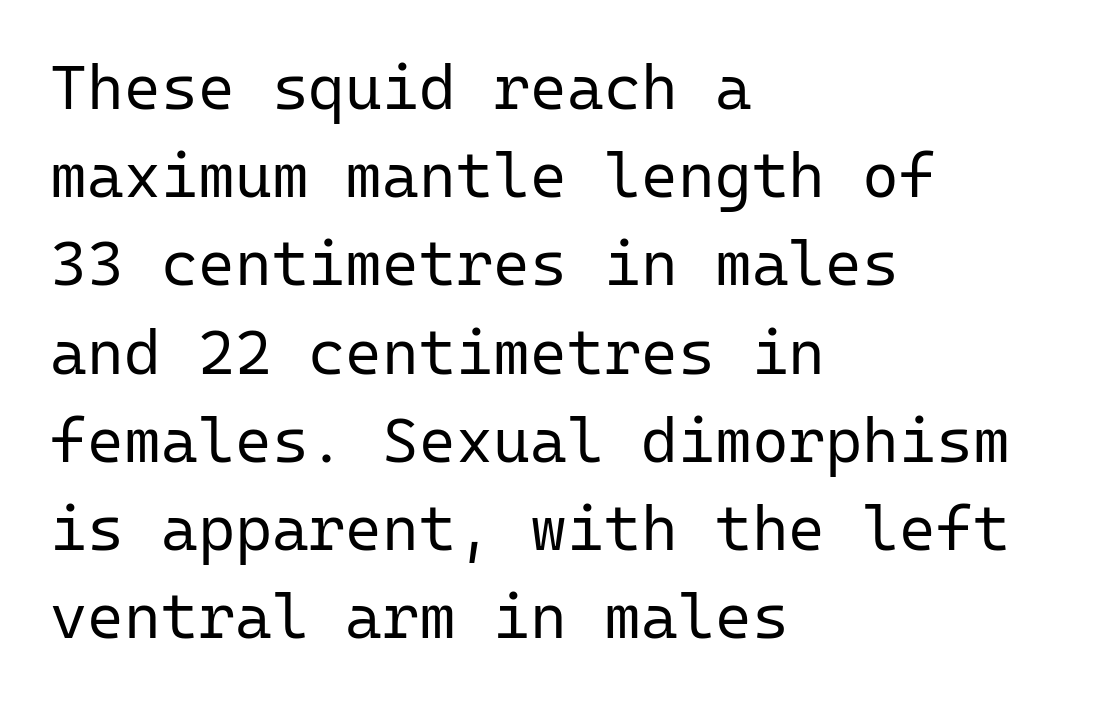
{"serif": "no", "italic": "no", "bold": "no", "weight": "regular", "width": "normal", "stroke_contrast": "low", "x_height": "medium", "monospaced": "yes", "underline": "no", "align": "left", "line_spacing": "normal", "line_spacing_ratio": 1.4, "letter_spacing": "normal", "letter_spacing_em": 0.0, "glyph_px": 63}
